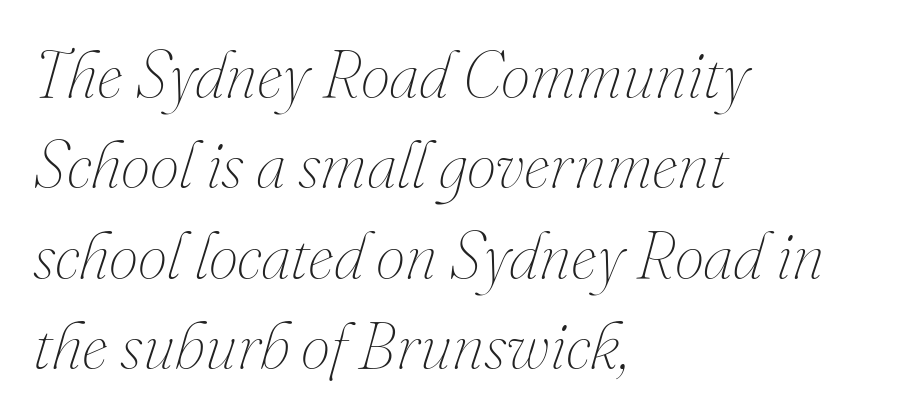
Q: Is the text bold? A: No.
Q: Is the text italic (slanted)? A: Yes, it leans right by about 16 degrees.
Q: Is the text underlined? A: No.
Q: How is the paragraph aligned? A: Left-aligned.
Q: Is the spacing between letters normal or unusually wide? A: Normal.
Q: Is the spacing between lines tight, normal or loose? A: Normal.
Q: Width (condensed, normal, or wide)? A: Normal.
Q: Stroke contrast? A: Medium.
Q: x-height? A: Small.
Q: Monospaced? A: No.
